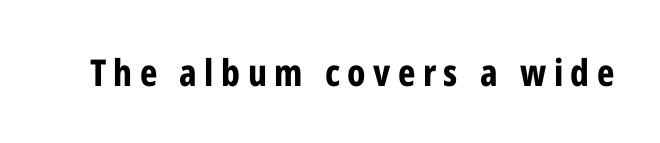
Q: Is the text bold? A: Yes.
Q: Is the text italic (slanted)? A: No, it is upright.
Q: Is the typeface a serif or a sans-serif typeface? A: Sans-serif.
Q: Is the text underlined? A: No.
Q: Is the spacing between letters normal or unusually wide? A: Unusually wide.
Q: Width (condensed, normal, or wide)? A: Condensed.
Q: Stroke contrast? A: Low.
Q: x-height? A: Medium.
Q: Monospaced? A: No.
